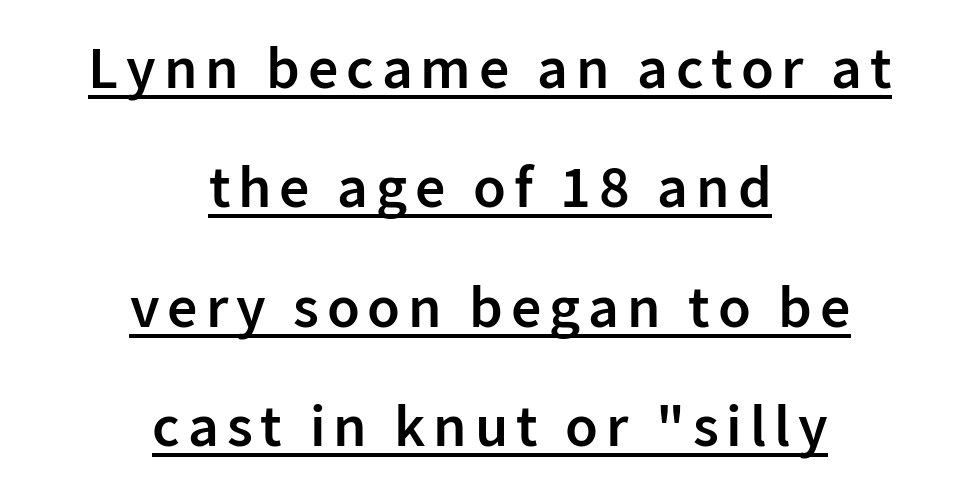
Reading down the block, each line starts at a different indent, mirrored at its end. The rendering uses natural spacing where letterforms have individual widths. Line spacing here is loose. Typographic density is moderately raised because the face is semibold. This rendering features underlined lettering. The text was rendered using a sans face with plain stroke endings.
